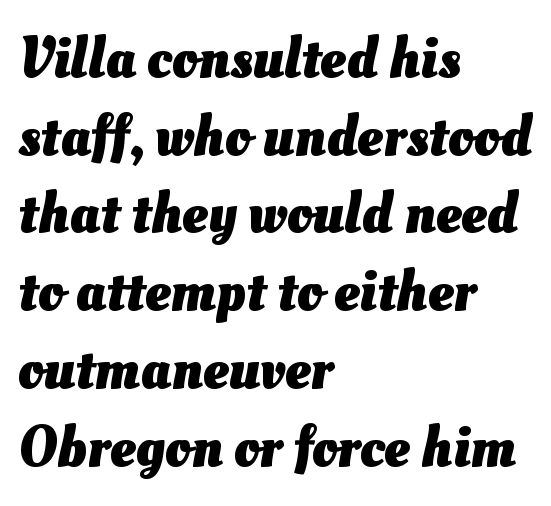
Q: Is the text bold? A: Yes.
Q: Is the text underlined? A: No.
Q: How is the paragraph aligned? A: Left-aligned.
Q: Is the spacing between letters normal or unusually wide? A: Normal.
Q: Is the spacing between lines tight, normal or loose? A: Normal.
Q: Width (condensed, normal, or wide)? A: Normal.
Q: Stroke contrast? A: Medium.
Q: x-height? A: Small.
Q: Monospaced? A: No.
